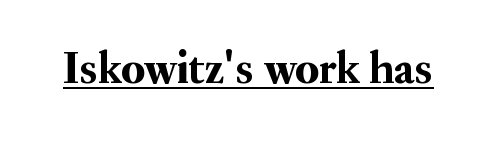
Is the letter spacing exaggerated? No — it looks like the ordinary default. Here the designer chose a conventional face with non-uniform glyph widths. Decoration check: the copy is underlined. Tall strokes in this sample are plumb rather than angled. The glyphs in this specimen are seriffed.
